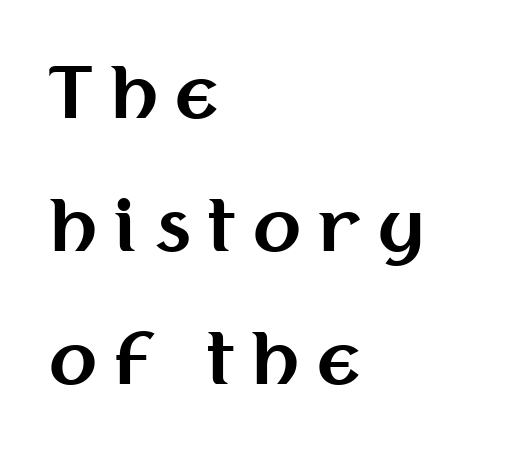
The zone under the glyphs is completely vacant. Regarding leading, the lines here are spaced well apart. There is plenty of visible air inserted between adjacent glyphs. Typographic density is high because the face is bold. The passage shown is typed in a proportional face where columns would drift. Vertical strokes here are truly vertical.
